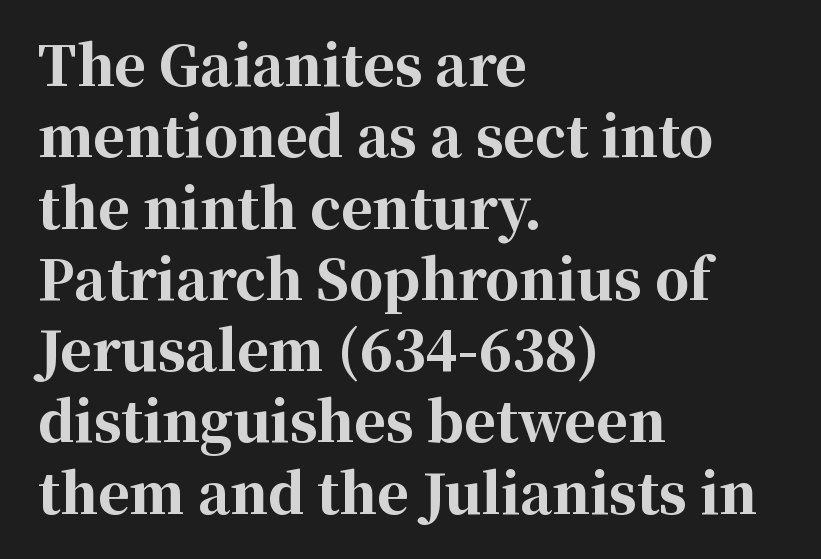
{"serif": "yes", "italic": "no", "bold": "yes", "weight": "bold", "width": "normal", "stroke_contrast": "high", "x_height": "medium", "monospaced": "no", "underline": "no", "align": "left", "line_spacing": "normal", "line_spacing_ratio": 1.32, "letter_spacing": "normal", "letter_spacing_em": 0.0, "glyph_px": 54}
